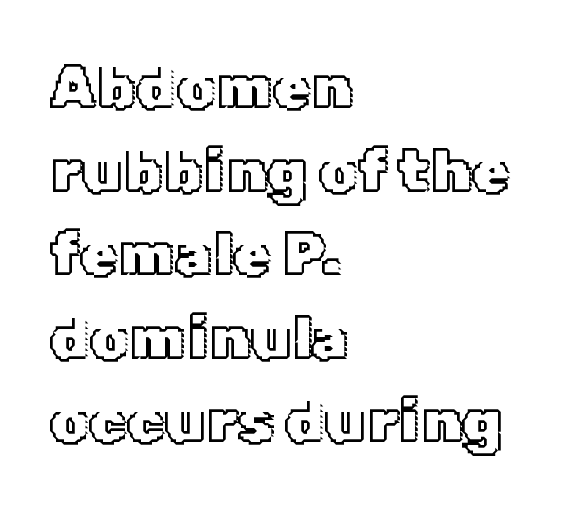
Q: Is the text italic (slanted)? A: No, it is upright.
Q: Is the text underlined? A: No.
Q: How is the paragraph aligned? A: Left-aligned.
Q: Is the spacing between letters normal or unusually wide? A: Normal.
Q: Is the spacing between lines tight, normal or loose? A: Normal.
Q: Width (condensed, normal, or wide)? A: Normal.
Q: x-height? A: Medium.
Q: Monospaced? A: No.
